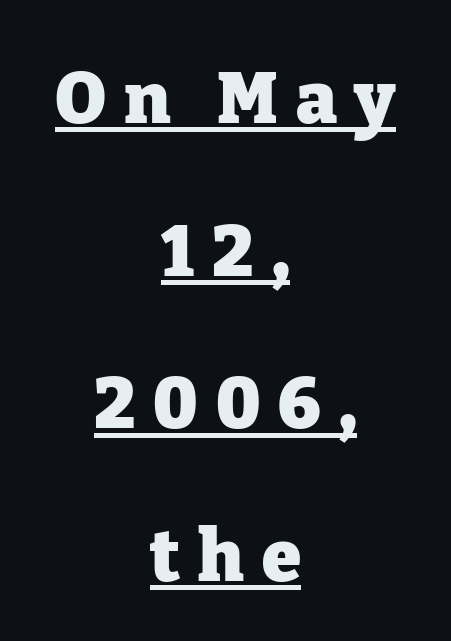
{"serif": "yes", "italic": "no", "bold": "yes", "weight": "heavy", "width": "normal", "stroke_contrast": "low", "x_height": "medium", "monospaced": "no", "underline": "yes", "align": "center", "line_spacing": "loose", "line_spacing_ratio": 2.15, "letter_spacing": "wide", "letter_spacing_em": 0.25, "glyph_px": 71}
